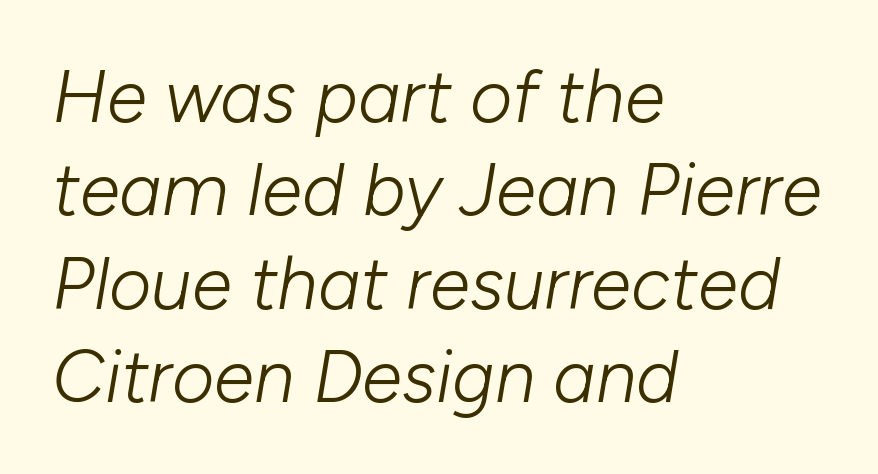
Q: Is the text bold? A: No.
Q: Is the text italic (slanted)? A: Yes, it leans right by about 10 degrees.
Q: Is the text underlined? A: No.
Q: How is the paragraph aligned? A: Left-aligned.
Q: Is the spacing between letters normal or unusually wide? A: Normal.
Q: Is the spacing between lines tight, normal or loose? A: Normal.
Q: Width (condensed, normal, or wide)? A: Normal.
Q: Stroke contrast? A: Low.
Q: x-height? A: Medium.
Q: Monospaced? A: No.
